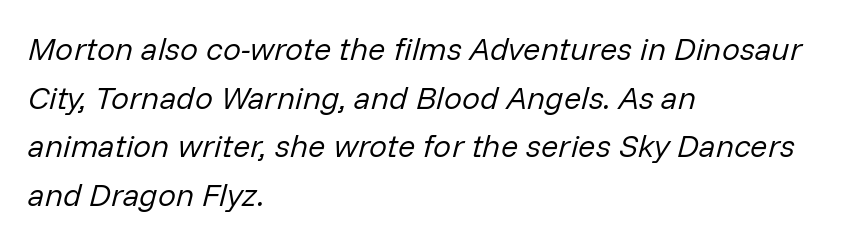
{"italic": "yes", "lean": "right", "slant_degrees": 14, "bold": "no", "weight": "regular", "width": "normal", "stroke_contrast": "low", "x_height": "medium", "monospaced": "no", "underline": "no", "align": "left", "line_spacing": "normal", "line_spacing_ratio": 1.52, "letter_spacing": "normal", "letter_spacing_em": 0.0, "glyph_px": 32}
